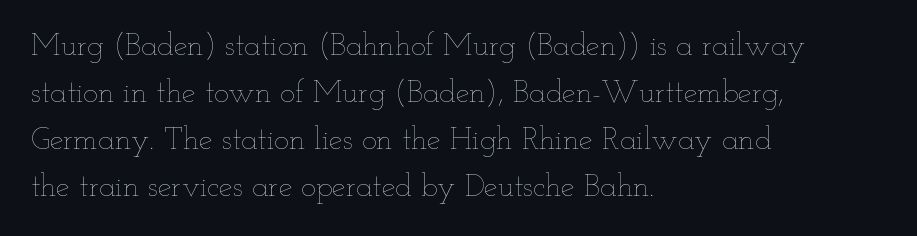
The image shows 31 px thin, wide type, upright; set left-aligned, normal line spacing (1.52x), normal letter spacing, not underlined; low stroke contrast and a small x-height.
